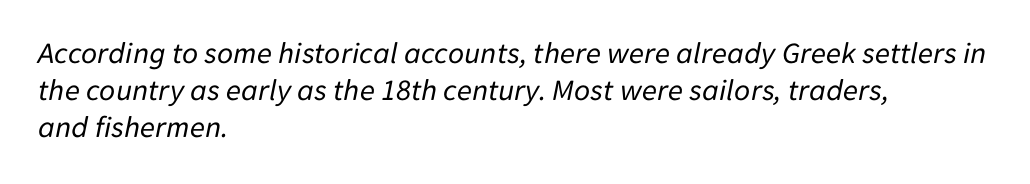
The image shows 31 px regular-weight type, italic (leaning right); set left-aligned, line spacing 1.2x, normal letter spacing, not underlined; low stroke contrast and a medium x-height.
